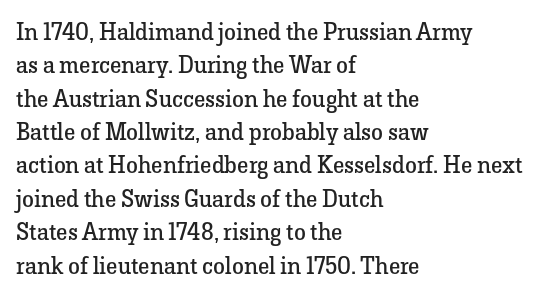
The letterforms sit at book weight or below. Posture: straight, roman, zero tilt. Tracking value appears to be zero — textbook default spacing. The passage shown stacks its lines at a standard gap. Is the block centered? No — it sits flush against the left margin. The foot of each line stays bare and open.
